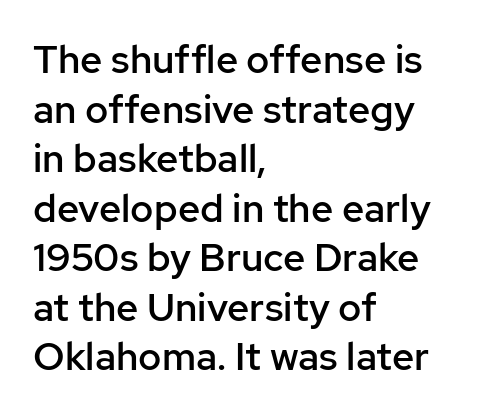
The image shows 39 px semibold sans-serif type, upright; set left-aligned, normal line spacing (1.27x), normal letter spacing, not underlined; low stroke contrast and a medium x-height.
